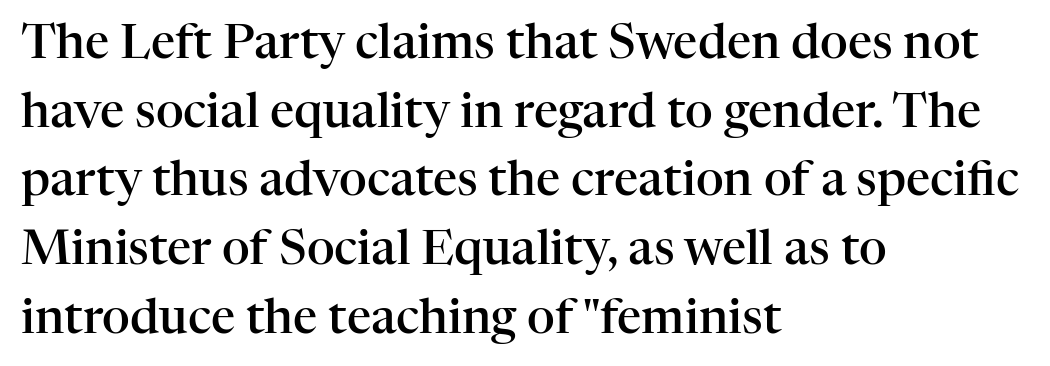
The image shows 48 px semibold serif type, upright; set left-aligned, normal line spacing (1.43x), normal letter spacing, not underlined; high stroke contrast and a medium x-height.
